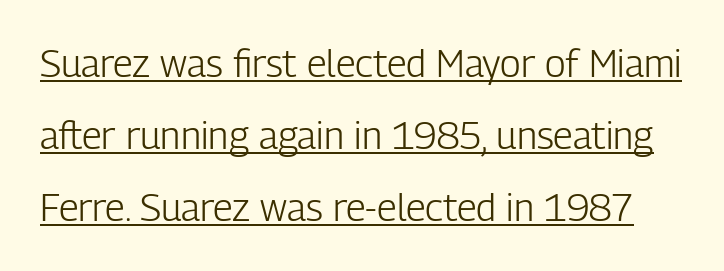
Think standard paragraph weight, or any step lighter than that. Typographically, this falls in the sans-serif category. Italic? Not at all — the glyphs are vertical. Compared with typical body copy, the letter spacing here is the same.
